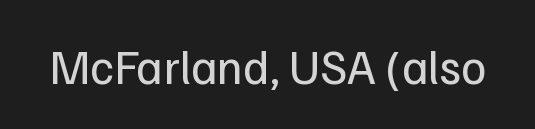
The image shows 48 px regular-weight sans-serif type, upright; set normal letter spacing, not underlined; low stroke contrast and a medium x-height.
